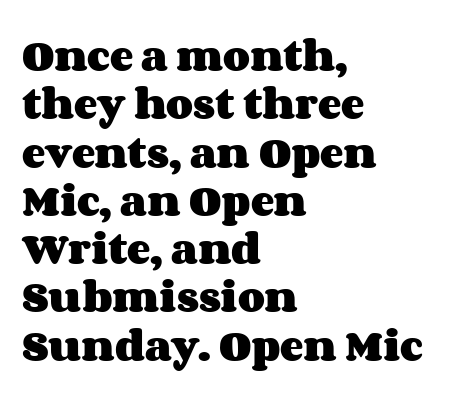
Q: Is the text bold? A: Yes.
Q: Is the text italic (slanted)? A: No, it is upright.
Q: Is the text underlined? A: No.
Q: How is the paragraph aligned? A: Left-aligned.
Q: Is the spacing between letters normal or unusually wide? A: Normal.
Q: Is the spacing between lines tight, normal or loose? A: Normal.
Q: Width (condensed, normal, or wide)? A: Wide.
Q: Stroke contrast? A: Medium.
Q: x-height? A: Large.
Q: Monospaced? A: No.
